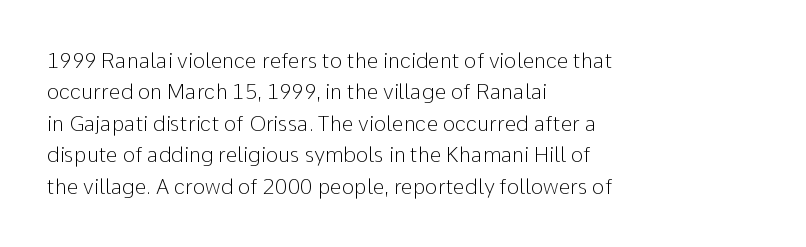
The image shows 21 px text type, upright; set left-aligned, normal line spacing (1.5x), normal letter spacing, not underlined.
